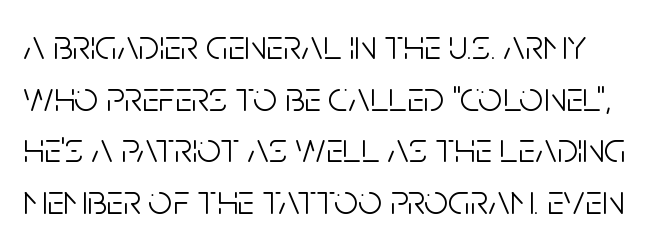
Between one letter and the next there's only the usual sliver of space. Upright lettering throughout. Look at the bottom of the vertical strokes: they stop flat, with no serifs. Words float on clear page, feet unadorned. Heaviness? Minimal to ordinary, like unemphasized prose. The face used here is proportionally spaced, like ordinary book or web type.
